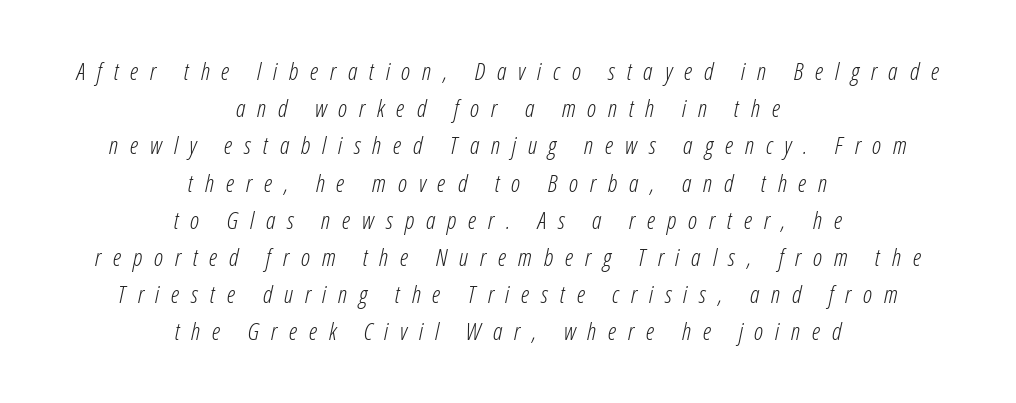
The image shows 24 px text type, italic (leaning right); set centered, normal line spacing (1.55x), unusually wide letter spacing (+0.49 em), not underlined.
